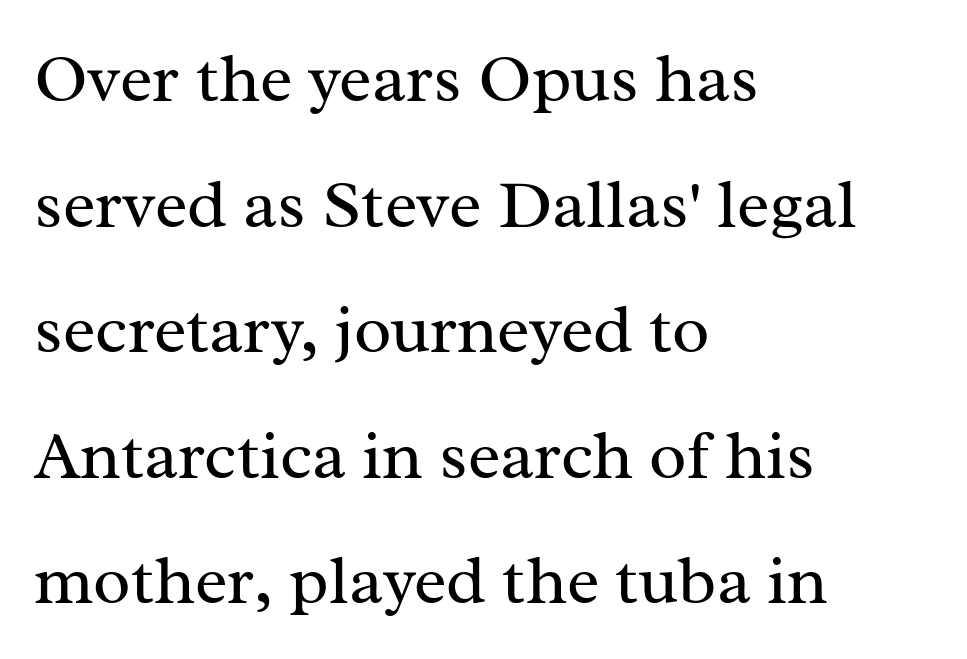
{"serif": "yes", "italic": "no", "bold": "no", "weight": "regular", "width": "normal", "stroke_contrast": "medium", "x_height": "medium", "monospaced": "no", "underline": "no", "align": "left", "line_spacing_ratio": 1.82, "letter_spacing": "normal", "letter_spacing_em": 0.0, "glyph_px": 69}
